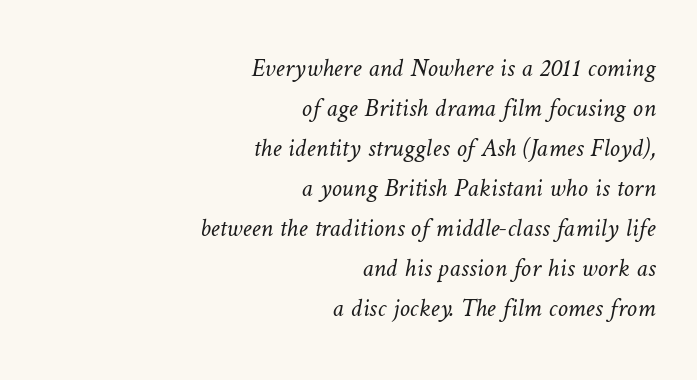
Is the block centered? No — it sits flush against the right margin. The gaps between neighbouring characters are ordinary and unremarkable. Heaviness? Minimal to ordinary, like unemphasized prose. This block has exactly the height ordinary leading produces. The glyphs are unaccompanied by any horizontal stroke below them.
